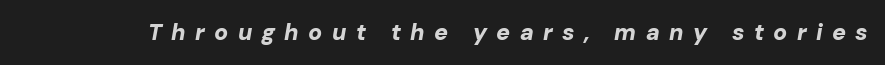
Q: Is the text bold? A: Yes.
Q: Is the text italic (slanted)? A: Yes, it leans right by about 10 degrees.
Q: Is the text underlined? A: No.
Q: Is the spacing between letters normal or unusually wide? A: Unusually wide.
